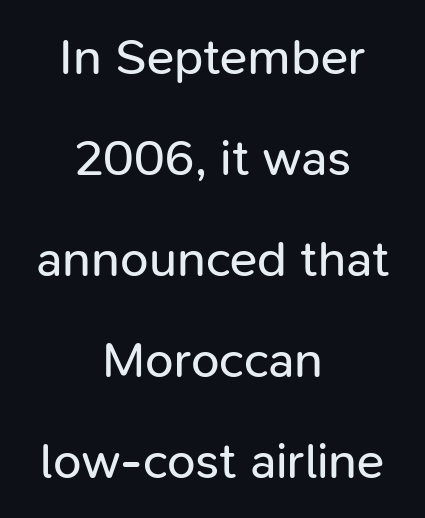
Successive baselines arrive slowly, with a big drop between each. No heavy texture on the line: the type isn't bold. A student would call this center alignment; a typographer would say set centered. Unlike italic type, these characters show no tilt at all.
